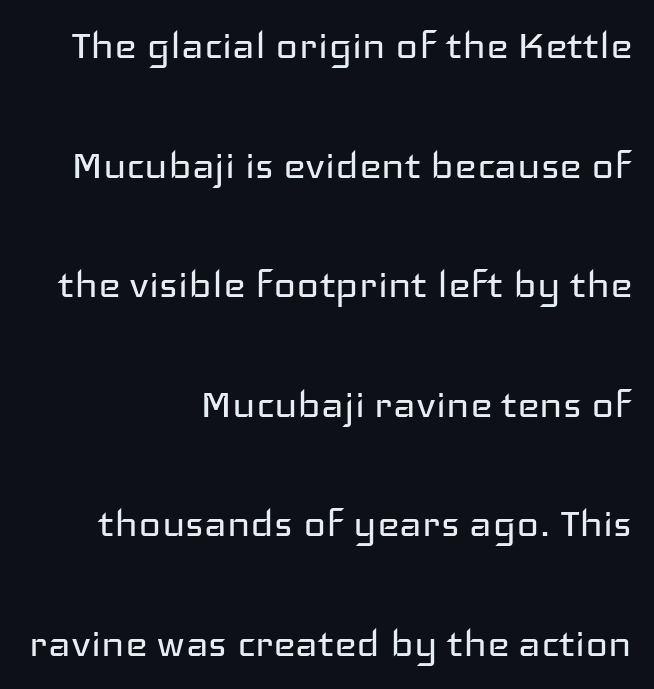
Is the block centered? No — it sits flush against the right margin. Type style note: lacks serifs. The lines are spread far apart with generous leading. The specimen omits any rule beneath the text block's lines. This sample has the flowing, uneven cadence of proportional lettering. The weight tops out at a normal text grade.
